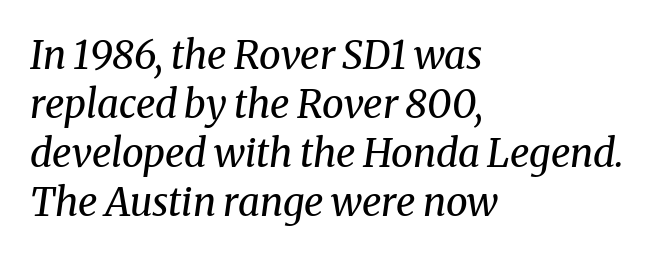
{"serif": "yes", "italic": "yes", "lean": "right", "slant_degrees": 8, "bold": "no", "weight": "regular", "width": "normal", "stroke_contrast": "medium", "x_height": "medium", "monospaced": "no", "underline": "no", "align": "left", "line_spacing": "normal", "line_spacing_ratio": 1.26, "letter_spacing": "normal", "letter_spacing_em": 0.0, "glyph_px": 39}
